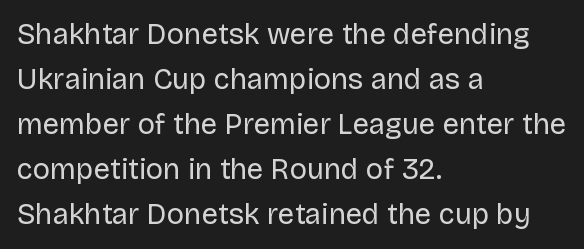
{"serif": "no", "italic": "no", "bold": "no", "weight": "regular", "width": "normal", "stroke_contrast": "low", "x_height": "large", "monospaced": "no", "underline": "no", "align": "left", "line_spacing": "normal", "line_spacing_ratio": 1.55, "letter_spacing": "normal", "letter_spacing_em": 0.0, "glyph_px": 29}
